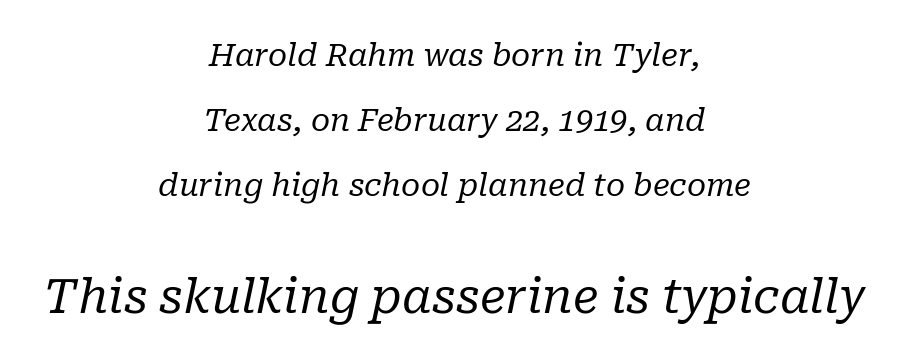
Q: Is the text bold? A: No.
Q: Is the text italic (slanted)? A: Yes, it leans right by about 10 degrees.
Q: Is the typeface a serif or a sans-serif typeface? A: Serif.
Q: Is the text underlined? A: No.
Q: How is the paragraph aligned? A: Centered.
Q: Is the spacing between letters normal or unusually wide? A: Normal.
Q: Is the spacing between lines tight, normal or loose? A: Loose.
Q: Which block of text is set in a larger size, the first (top) or the second (bottom)? A: The second (bottom) one.
Q: Width (condensed, normal, or wide)? A: Normal.
Q: Stroke contrast? A: Low.
Q: x-height? A: Medium.
Q: Monospaced? A: No.
